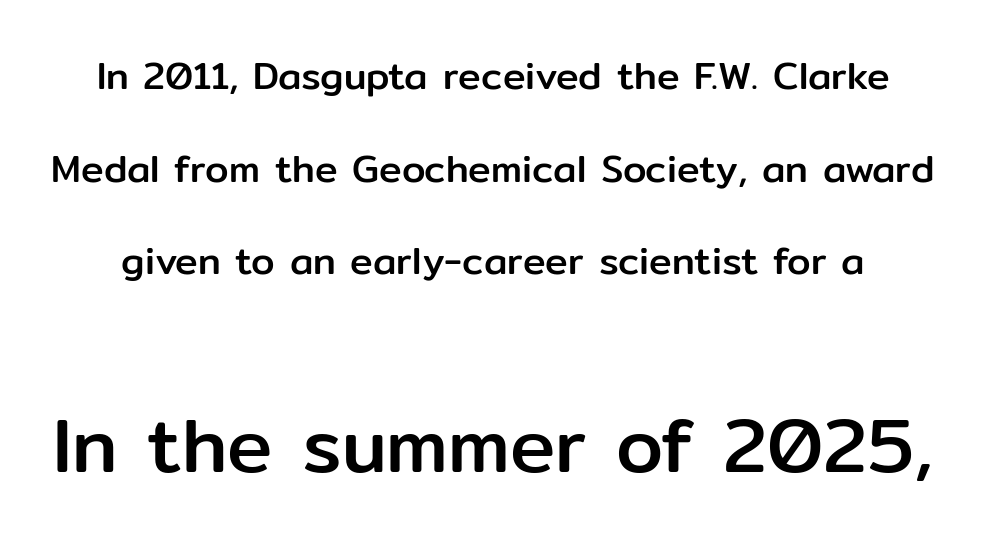
Q: Is the text italic (slanted)? A: No, it is upright.
Q: Is the typeface a serif or a sans-serif typeface? A: Sans-serif.
Q: Is the text underlined? A: No.
Q: Is the spacing between letters normal or unusually wide? A: Normal.
Q: Is the spacing between lines tight, normal or loose? A: Loose.
Q: Which block of text is set in a larger size, the first (top) or the second (bottom)? A: The second (bottom) one.
Q: Width (condensed, normal, or wide)? A: Normal.
Q: Stroke contrast? A: Low.
Q: x-height? A: Medium.
Q: Monospaced? A: No.
